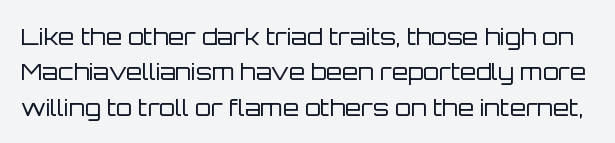
Q: Is the text bold? A: No.
Q: Is the text italic (slanted)? A: No, it is upright.
Q: Is the text underlined? A: No.
Q: Is the spacing between letters normal or unusually wide? A: Normal.
Q: Is the spacing between lines tight, normal or loose? A: Normal.
